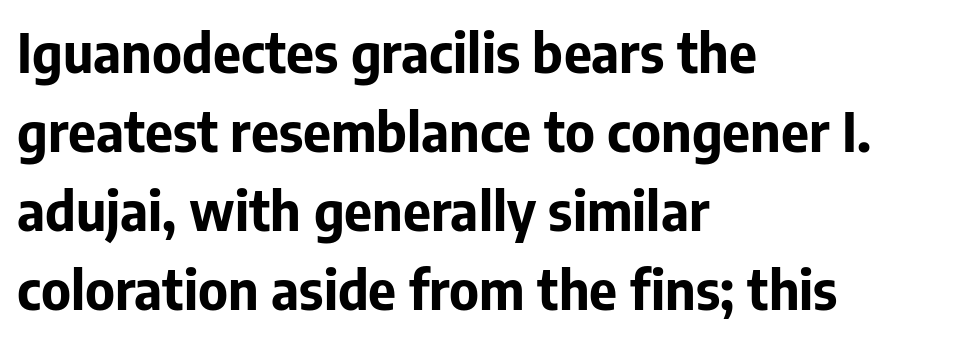
The image shows 54 px bold sans-serif type, upright; set left-aligned, normal line spacing (1.46x), normal letter spacing, not underlined; low stroke contrast and a medium x-height.
